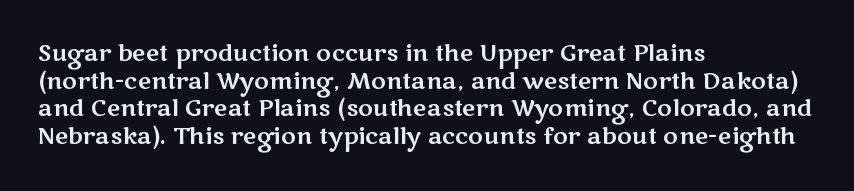
The image shows 23 px text type, upright; set left-aligned, line spacing 1.2x, normal letter spacing, not underlined.
